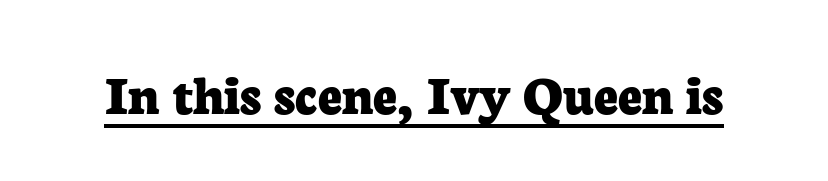
The image shows 59 px bold serif type, upright; set normal letter spacing, underlined; low stroke contrast and a medium x-height.
